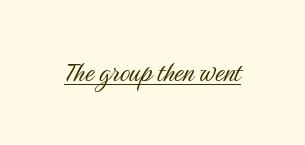
The image shows 32 px light, condensed sans-serif type; set normal letter spacing, underlined; medium stroke contrast and a medium x-height.
